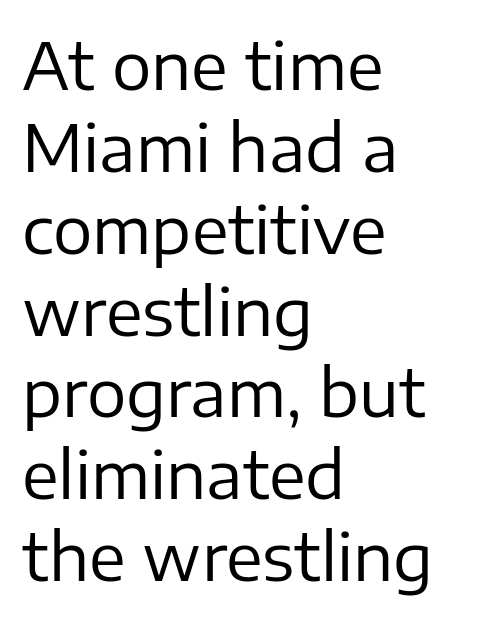
Serifs: no, the terminals of the letterforms are clean. A typesetter would call this proportional, since set widths differ per character. Any mark beneath the type? The region is blank. The gaps between neighbouring characters are ordinary and unremarkable.
